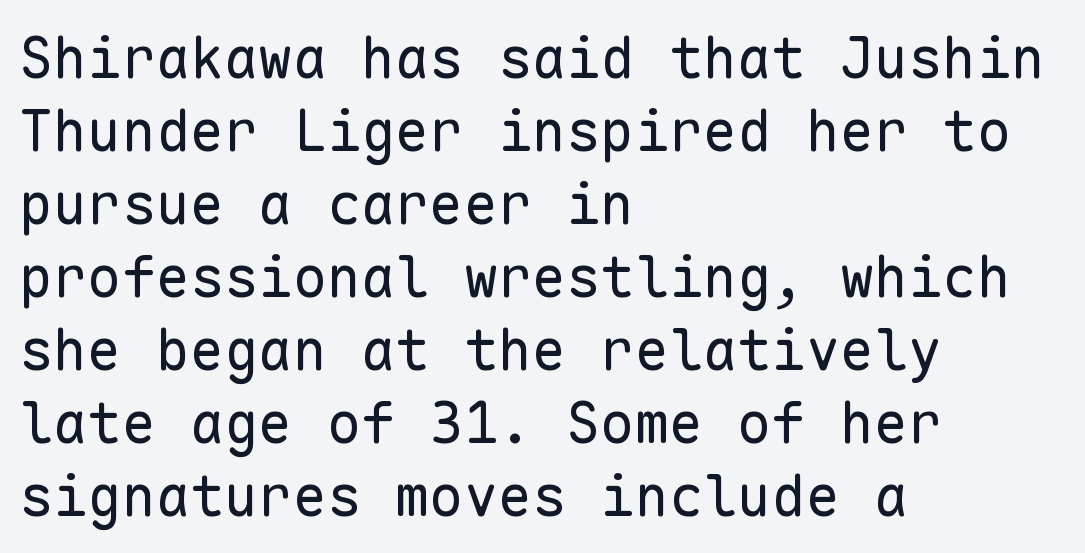
Q: Is the text bold? A: No.
Q: Is the text italic (slanted)? A: No, it is upright.
Q: Is the typeface a serif or a sans-serif typeface? A: Sans-serif.
Q: Is the text underlined? A: No.
Q: How is the paragraph aligned? A: Left-aligned.
Q: Is the spacing between letters normal or unusually wide? A: Normal.
Q: Is the spacing between lines tight, normal or loose? A: Normal.
Q: Width (condensed, normal, or wide)? A: Normal.
Q: Stroke contrast? A: Low.
Q: x-height? A: Medium.
Q: Monospaced? A: Yes.
